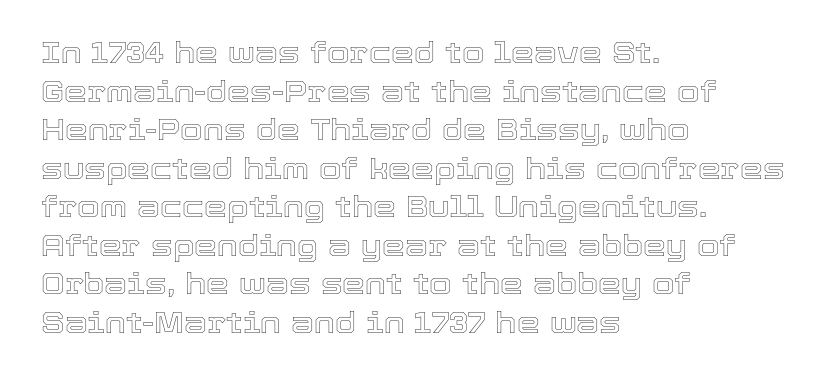
What's the leading like? Ordinary, nothing unusual. The letters advance in unequal steps, a hallmark of proportional type. The ragged edge is on the right, which tells us the setting is flush left. Is there any slant? The stems are plumb. How are the letters spaced? Ordinarily, with no added tracking.
